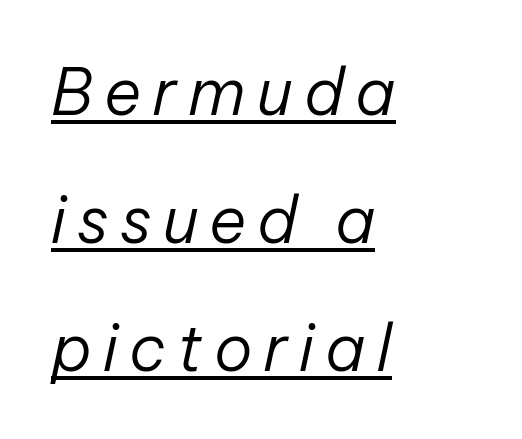
The glyphs are accompanied by a horizontal stroke just below them. Reading down the column, the eye jumps a long way to each next line. The text carries the slant typical of an italic or oblique font. Does the copy run flush right? No — it runs flush left.
